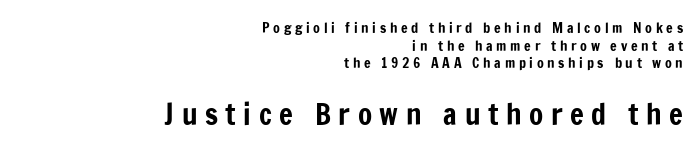
A bare baseline throughout the passage. The space between consecutive lines is moderate. The passage shown is typed in a proportional face where columns would drift. Rendered with straight, roman letterforms.
